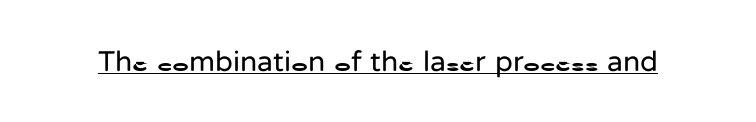
These characters rest on top of a visible drawn line. Ordinary non-slanted type is in use. Is this a heavy cut? Hardly; it is regular or lighter. Here the glyphs are tracked normally, forming tight word shapes.
